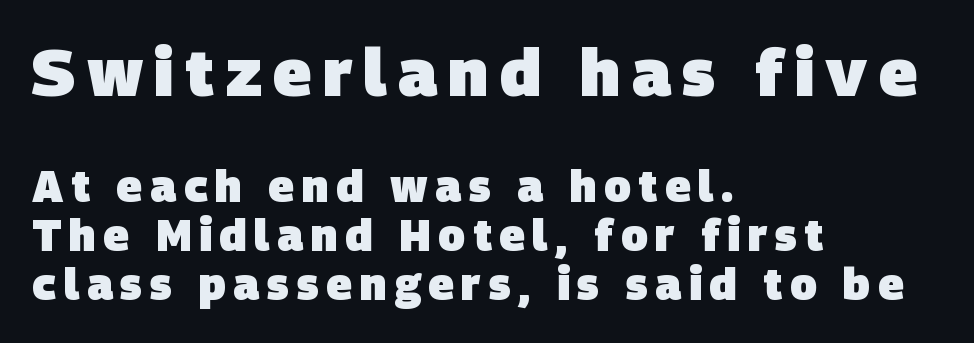
Q: Is the text bold? A: Yes.
Q: Is the typeface a serif or a sans-serif typeface? A: Sans-serif.
Q: Is the text underlined? A: No.
Q: How is the paragraph aligned? A: Left-aligned.
Q: Is the spacing between lines tight, normal or loose? A: Tight.
Q: Which block of text is set in a larger size, the first (top) or the second (bottom)? A: The first (top) one.
Q: Width (condensed, normal, or wide)? A: Normal.
Q: Stroke contrast? A: Low.
Q: x-height? A: Large.
Q: Monospaced? A: No.
